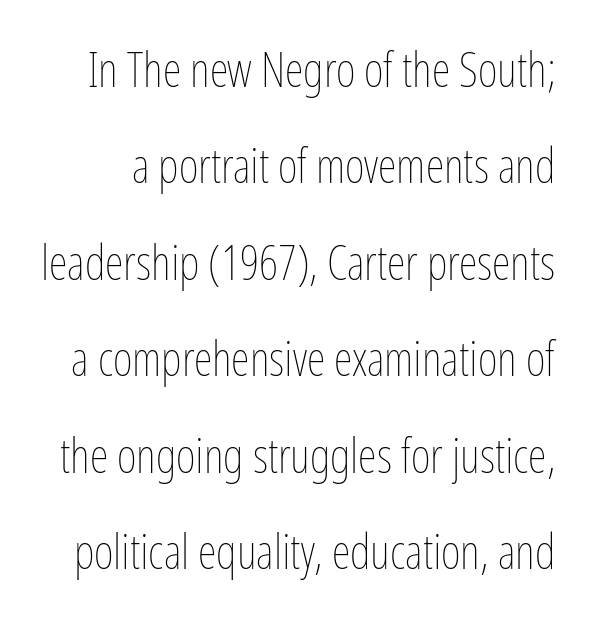
{"italic": "no", "bold": "no", "weight": "thin", "width": "condensed", "stroke_contrast": "low", "x_height": "medium", "monospaced": "no", "underline": "no", "line_spacing": "loose", "line_spacing_ratio": 2.01, "letter_spacing": "normal", "letter_spacing_em": 0.0, "glyph_px": 48}
